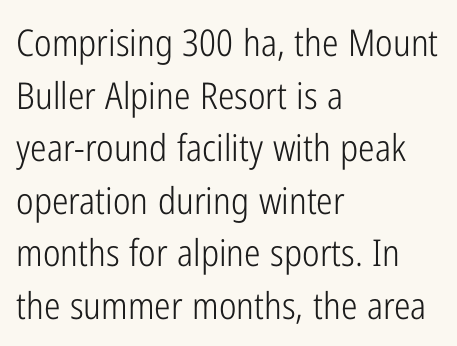
The image shows 37 px light, condensed sans-serif type, upright; set left-aligned, normal line spacing (1.42x), normal letter spacing, not underlined; low stroke contrast and a medium x-height.
